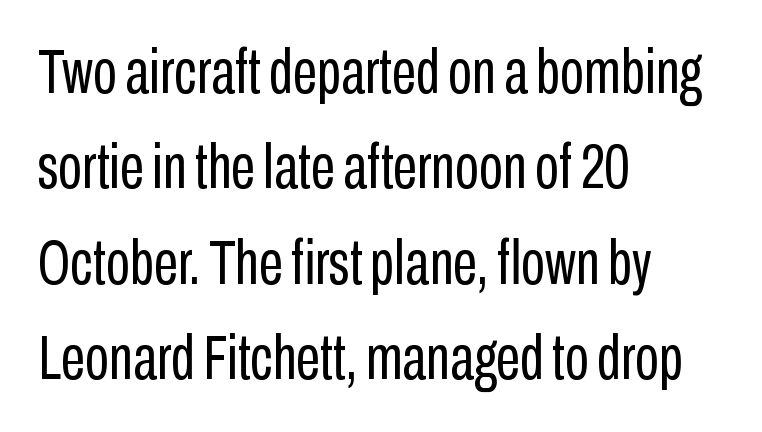
Q: Is the text bold? A: No.
Q: Is the text italic (slanted)? A: No, it is upright.
Q: Is the typeface a serif or a sans-serif typeface? A: Sans-serif.
Q: Is the text underlined? A: No.
Q: How is the paragraph aligned? A: Left-aligned.
Q: Is the spacing between letters normal or unusually wide? A: Normal.
Q: Is the spacing between lines tight, normal or loose? A: Normal.
Q: Width (condensed, normal, or wide)? A: Condensed.
Q: Stroke contrast? A: Low.
Q: x-height? A: Medium.
Q: Monospaced? A: No.
